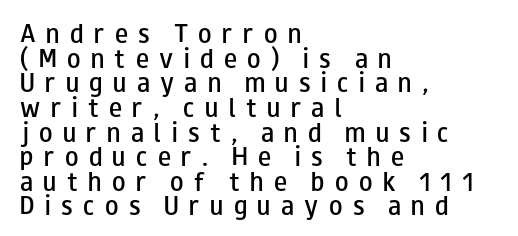
The image shows 22 px text type, upright; set left-aligned, tight line spacing (1.12x), unusually wide letter spacing (+0.47 em), not underlined.
